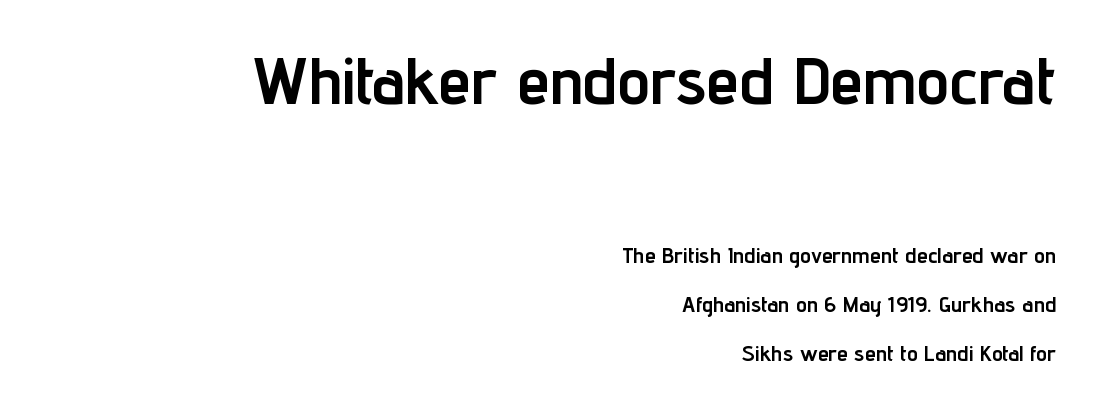
{"serif": "no", "italic": "no", "bold": "yes", "weight": "semibold", "width": "condensed", "stroke_contrast": "low", "x_height": "medium", "monospaced": "no", "underline": "no", "align": "right", "line_spacing": "loose", "line_spacing_ratio": 2.24, "letter_spacing": "normal", "letter_spacing_em": 0.0, "larger_block": "first", "size_ratio": 3.0, "glyph_px": 66}
